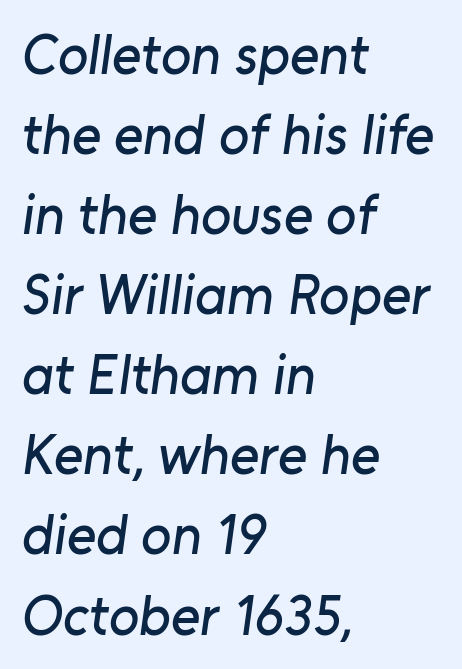
The image shows 56 px sans-serif type; set left-aligned, normal line spacing (1.43x), normal letter spacing, not underlined; low stroke contrast and a medium x-height.
